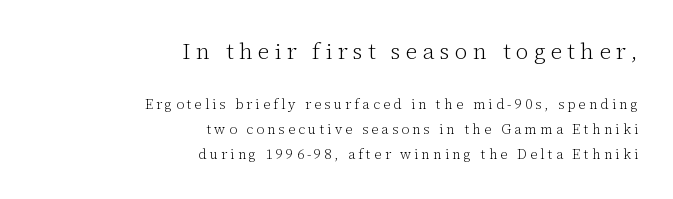
The tracking reads as deliberately expanded to a designer's eye. A quiet, ordinary-to-light weight characterises the typeface. Glance below the letters and you will spot only blank space. The paragraph has a hard right edge and a soft left edge. This layout puts the oversized block above and the modest block below.
